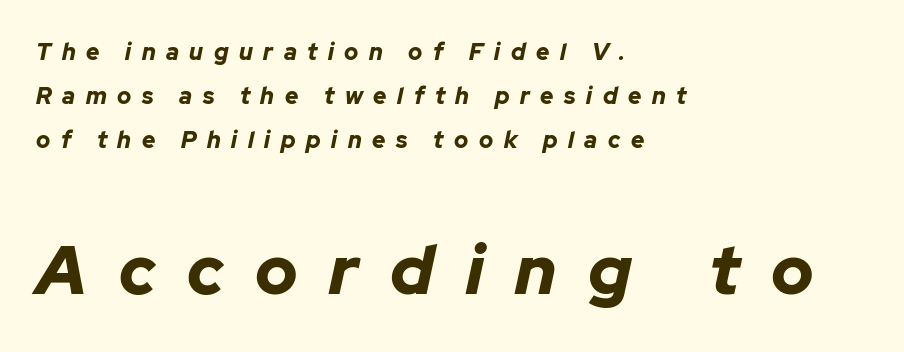
Italic: yes, the glyphs are oblique. Varying glyph widths throughout — classic text-font behaviour. Layout note: lines flush left. Reading top to bottom, the characters get bigger at the block break.
